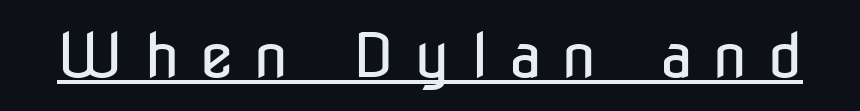
The image shows 61 px regular-weight, condensed sans-serif type, upright; set unusually wide letter spacing (+0.34 em), underlined; low stroke contrast and a medium x-height.
